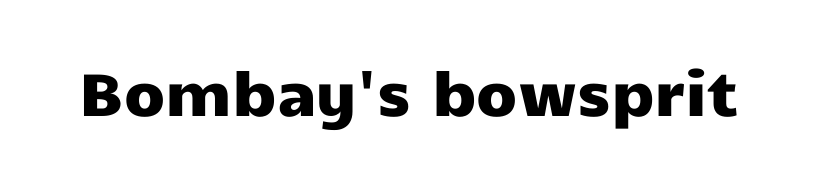
Vertical strokes here are truly vertical. Short note: letters normally spaced. The passage shown is typeset with a sans-serif family. This sample has the flowing, uneven cadence of proportional lettering.
